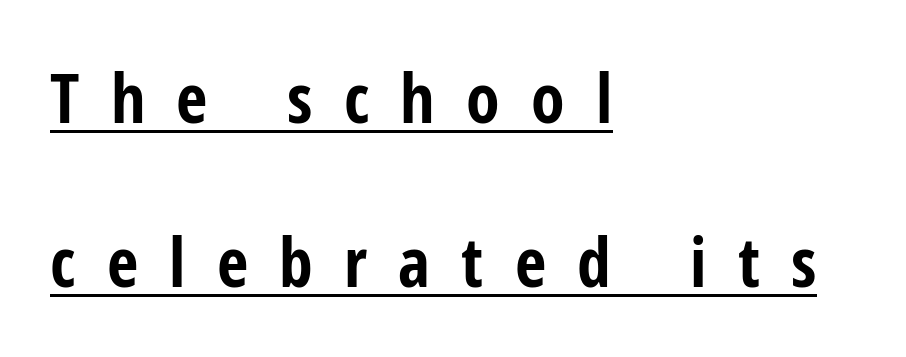
Look at the bottom of the vertical strokes: they stop flat, with no serifs. These lines are rendered in a variable-pitch font. The passage shown is underscored from start to finish. Vertical strokes here are truly vertical. The tracking reads as deliberately expanded to a designer's eye. One-word summary of the alignment: left.
